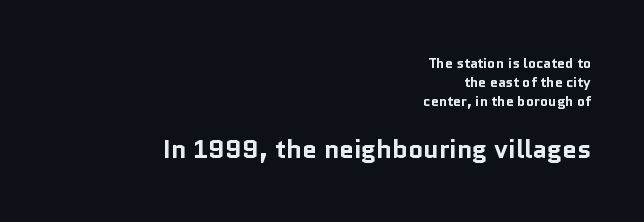
Q: Is the text bold? A: Yes.
Q: Is the text italic (slanted)? A: No, it is upright.
Q: Is the text underlined? A: No.
Q: How is the paragraph aligned? A: Right-aligned.
Q: Is the spacing between letters normal or unusually wide? A: Normal.
Q: Is the spacing between lines tight, normal or loose? A: Normal.
Q: Which block of text is set in a larger size, the first (top) or the second (bottom)? A: The second (bottom) one.
